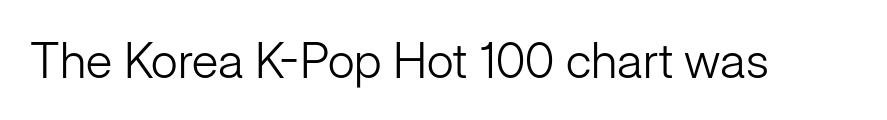
Q: Is the text bold? A: No.
Q: Is the text italic (slanted)? A: No, it is upright.
Q: Is the typeface a serif or a sans-serif typeface? A: Sans-serif.
Q: Is the text underlined? A: No.
Q: Is the spacing between letters normal or unusually wide? A: Normal.
Q: Width (condensed, normal, or wide)? A: Normal.
Q: Stroke contrast? A: Low.
Q: x-height? A: Medium.
Q: Monospaced? A: No.
